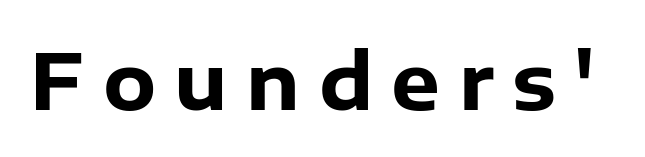
The image shows 77 px heavy sans-serif type, upright; set unusually wide letter spacing (+0.24 em), not underlined; low stroke contrast and a medium x-height.
